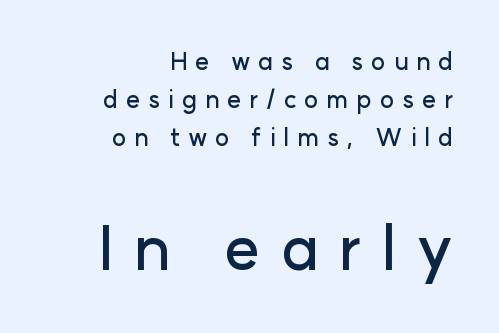
The designer gave the closing block more size than the opening block. Quick note: interline space is typical. Rule under the text: the space is simply empty. The glyphs in this specimen are sans serif. The font's upright variant was chosen for this text.
